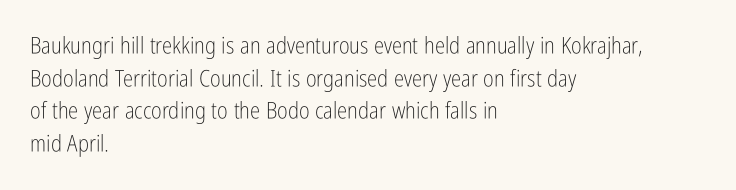
The image shows 23 px text type, upright; set left-aligned, normal line spacing (1.42x), normal letter spacing, not underlined.
